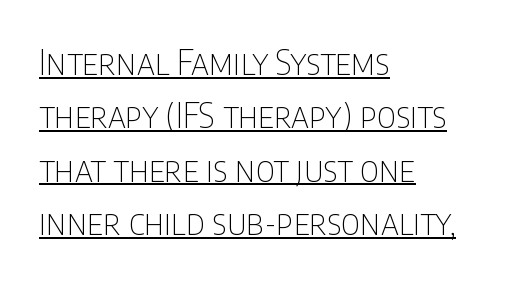
The image shows 34 px thin, condensed sans-serif type, upright; set left-aligned, normal line spacing (1.57x), normal letter spacing, underlined; low stroke contrast and a large x-height.
